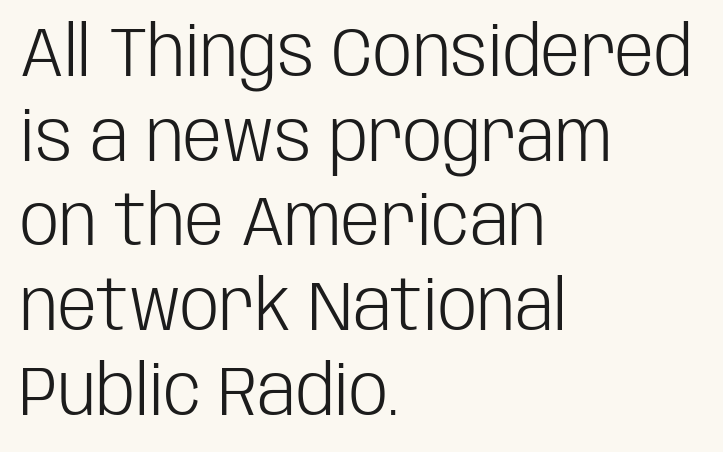
Q: Is the text bold? A: No.
Q: Is the text italic (slanted)? A: No, it is upright.
Q: Is the typeface a serif or a sans-serif typeface? A: Sans-serif.
Q: Is the text underlined? A: No.
Q: How is the paragraph aligned? A: Left-aligned.
Q: Is the spacing between letters normal or unusually wide? A: Normal.
Q: Width (condensed, normal, or wide)? A: Condensed.
Q: Stroke contrast? A: Low.
Q: x-height? A: Large.
Q: Monospaced? A: No.
